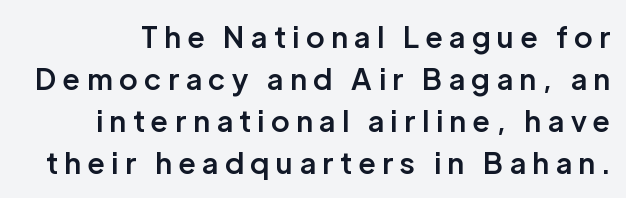
{"serif": "no", "italic": "no", "bold": "semi", "weight": "semibold", "width": "normal", "stroke_contrast": "low", "x_height": "medium", "monospaced": "no", "underline": "no", "line_spacing": "normal", "line_spacing_ratio": 1.45, "letter_spacing": "wide", "letter_spacing_em": 0.24, "glyph_px": 29}
